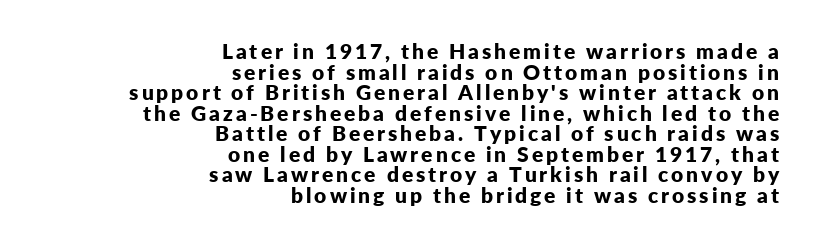
The image shows 21 px bold type, upright; set right-aligned, tight line spacing (0.98x), not underlined.
